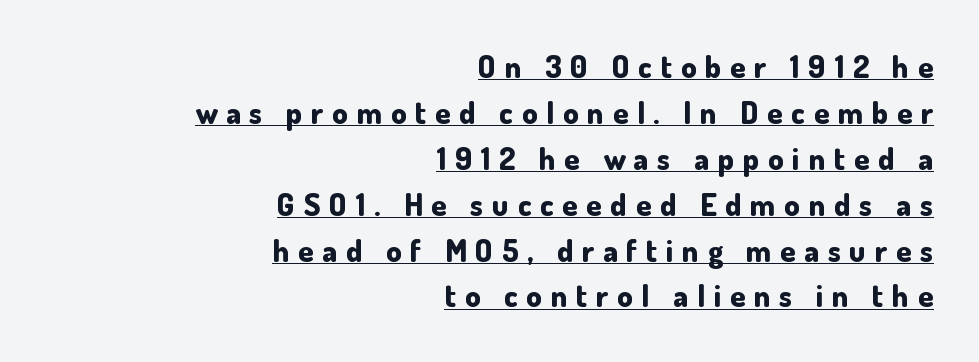
The image shows 31 px bold sans-serif type, upright; set right-aligned, normal line spacing (1.48x), unusually wide letter spacing (+0.28 em), underlined; low stroke contrast and a small x-height.
